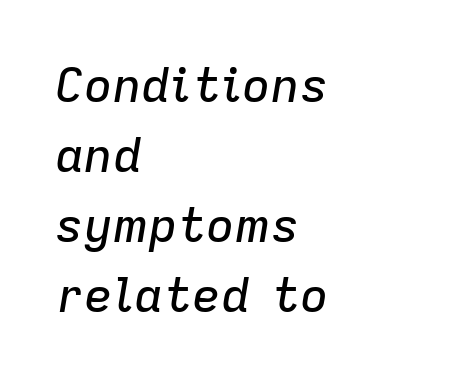
{"italic": "yes", "lean": "right", "slant_degrees": 9, "width": "normal", "stroke_contrast": "low", "x_height": "medium", "monospaced": "no", "underline": "no", "align": "left", "line_spacing": "normal", "line_spacing_ratio": 1.46, "letter_spacing": "normal", "letter_spacing_em": 0.0, "glyph_px": 48}
